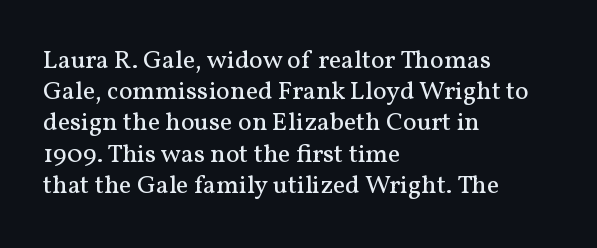
Q: Is the text bold? A: No.
Q: Is the text italic (slanted)? A: No, it is upright.
Q: Is the text underlined? A: No.
Q: How is the paragraph aligned? A: Left-aligned.
Q: Is the spacing between letters normal or unusually wide? A: Normal.
